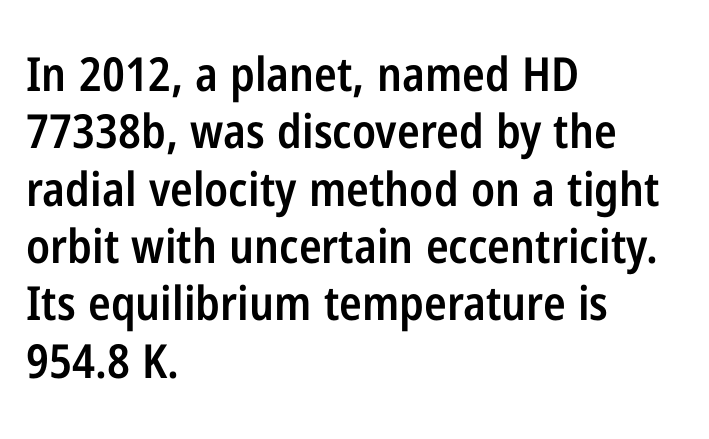
The image shows 47 px semibold, condensed sans-serif type, upright; set left-aligned, line spacing 1.22x, normal letter spacing, not underlined; low stroke contrast and a medium x-height.
